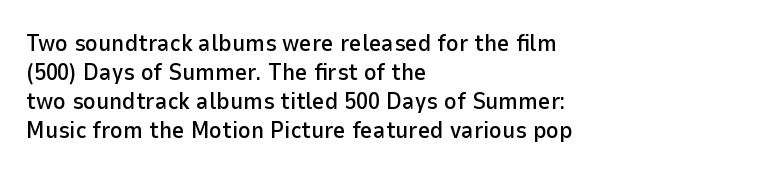
The area under the type is left untouched. Is the block centered? No — it sits flush against the left margin. Default kerning and tracking; the words read as compact shapes. Is there any slant? The stems are plumb.
